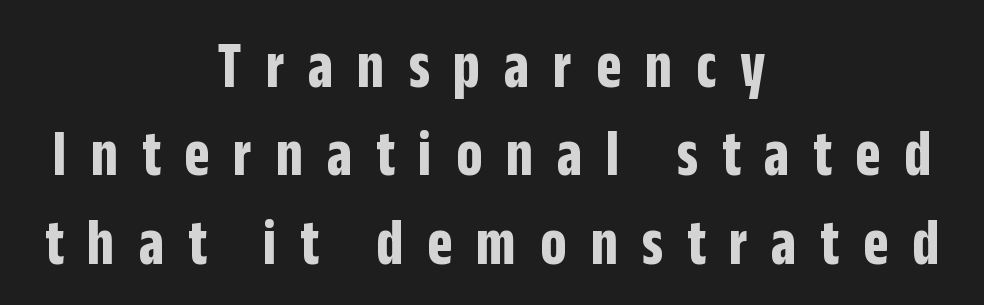
The horizontal fit of the characters is loose and conspicuously gappy. The characters display no serif detailing; their extremities are plain. The face used here is proportionally spaced, like ordinary book or web type. Students, observe: this is what conventionally led text looks like. Letters rest on an invisible, unmarked baseline.
